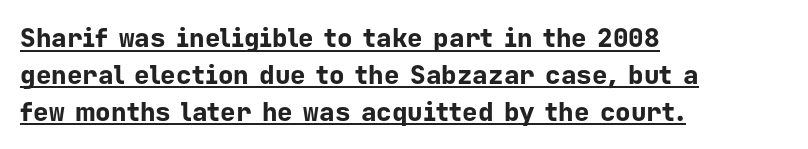
Q: Is the text bold? A: Yes.
Q: Is the text italic (slanted)? A: No, it is upright.
Q: Is the text underlined? A: Yes.
Q: How is the paragraph aligned? A: Left-aligned.
Q: Is the spacing between letters normal or unusually wide? A: Normal.
Q: Is the spacing between lines tight, normal or loose? A: Normal.
